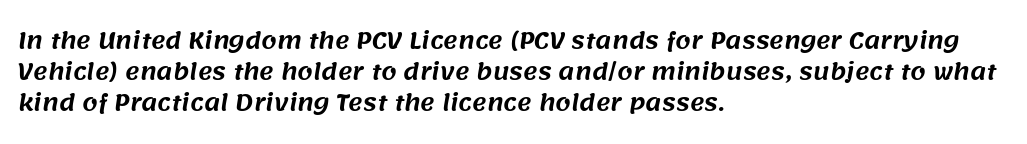
Check the space under the baseline: it is left empty. The rag falls on the right side of this text block. The passage shown has conventional tracking throughout. Each new line begins a customary step beneath the previous one.
